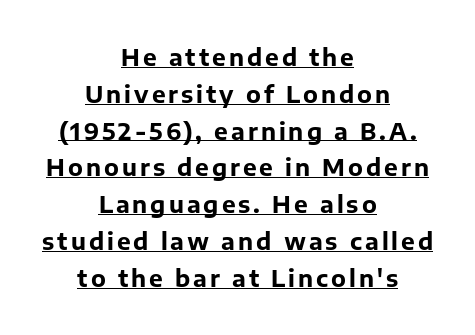
Q: Is the text bold? A: Yes.
Q: Is the text italic (slanted)? A: No, it is upright.
Q: Is the text underlined? A: Yes.
Q: How is the paragraph aligned? A: Centered.
Q: Is the spacing between lines tight, normal or loose? A: Normal.
